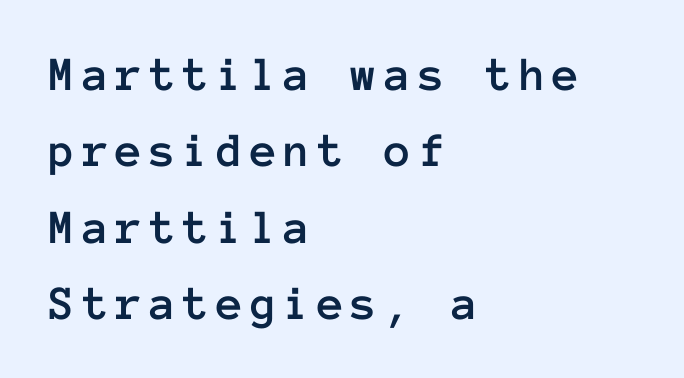
Q: Is the text italic (slanted)? A: No, it is upright.
Q: Is the text underlined? A: No.
Q: How is the paragraph aligned? A: Left-aligned.
Q: Is the spacing between lines tight, normal or loose? A: Normal.
Q: Width (condensed, normal, or wide)? A: Normal.
Q: Stroke contrast? A: Low.
Q: x-height? A: Medium.
Q: Monospaced? A: Yes.
